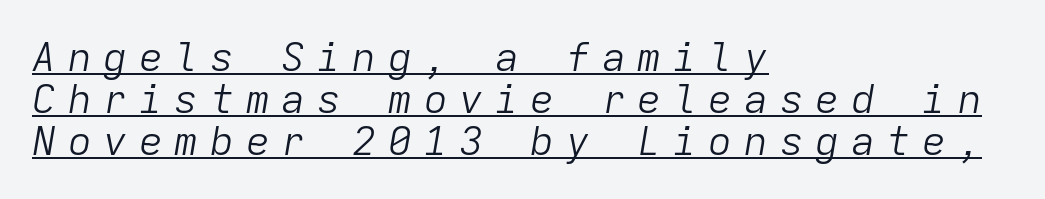
{"italic": "yes", "lean": "right", "slant_degrees": 9, "bold": "no", "weight": "light", "width": "normal", "stroke_contrast": "low", "x_height": "medium", "monospaced": "yes", "underline": "yes", "align": "left", "line_spacing": "tight", "line_spacing_ratio": 1.05, "letter_spacing": "wide", "letter_spacing_em": 0.29, "glyph_px": 40}
